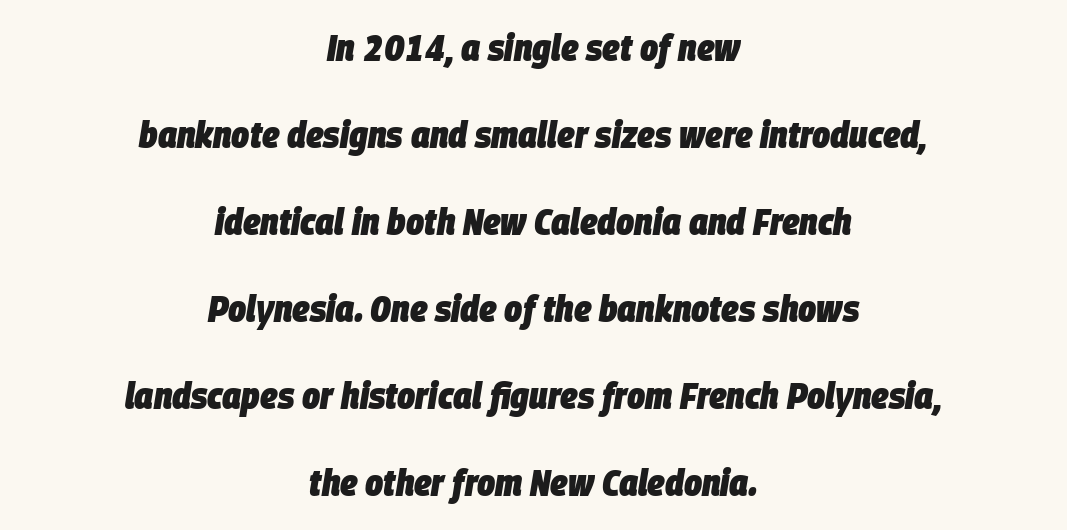
The whitespace from short lines is split evenly between both sides. Any mark beneath the type? The region is blank. Students, this is bold: see how much ink each stroke carries. Compared with ordinary roman type, these characters are visibly tilted. No extra tracking has been applied to these lines. The passage shown is typed in a proportional face where columns would drift.
